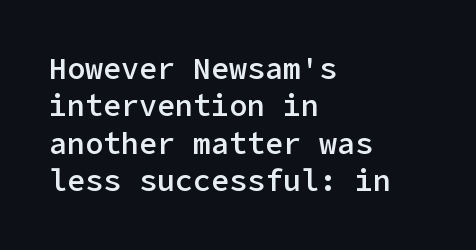
Observe the ordinary spacing: letters are neighbours, not strangers. Serifs: no, the terminals of the letterforms are clean. Rule under the text: the space is simply empty. Firm but not heavy-handed strokes: this text is semibold. Regarding leading, the lines here are spaced in the standard way.
